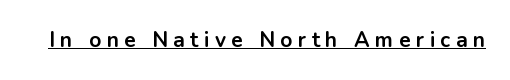
Is there an underline? Yes — a line sits under the letters. This rendering widens character spacing well past its baseline value. Strokes here are thick enough to call this a true bold. Is there any slant? The stems are plumb.
